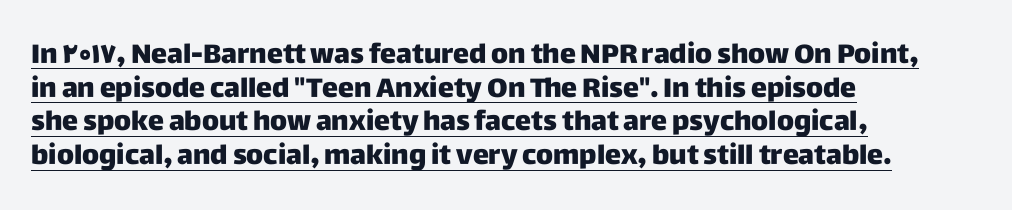
{"italic": "no", "underline": "yes", "align": "left", "line_spacing": "normal", "line_spacing_ratio": 1.25, "letter_spacing": "normal", "letter_spacing_em": 0.0, "glyph_px": 27}
